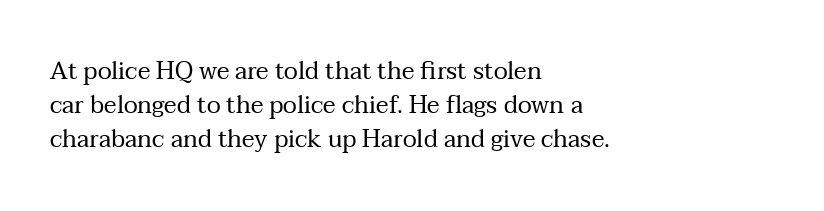
The image shows 24 px text type, upright; set left-aligned, normal line spacing (1.42x), normal letter spacing, not underlined.
